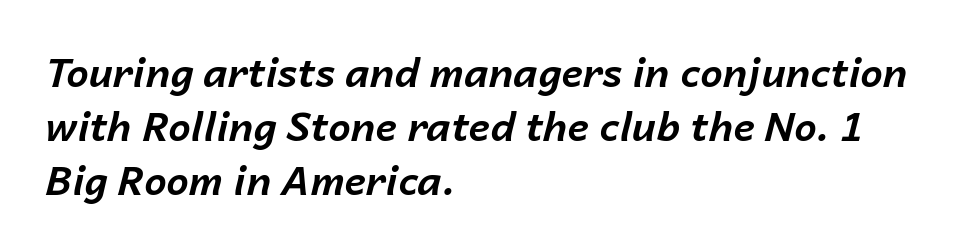
Character widths vary here, with narrow letters taking less room than wide ones. The font's italic variant was chosen for this text. The rendering uses a bold face; every stroke is thick and dark. The baseline area is clear. The setting favours the left margin, as ordinary paragraphs usually do. The rendering keeps characters at their native spacing.
